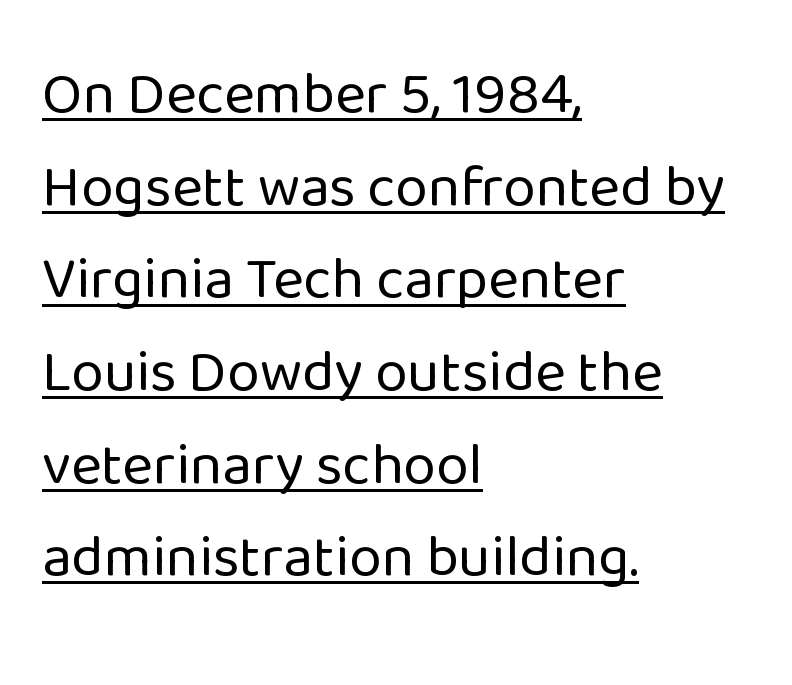
{"serif": "no", "italic": "no", "bold": "no", "weight": "regular", "width": "normal", "stroke_contrast": "low", "x_height": "medium", "monospaced": "no", "underline": "yes", "align": "left", "line_spacing": "normal", "line_spacing_ratio": 1.57, "letter_spacing": "normal", "letter_spacing_em": 0.0, "glyph_px": 59}
